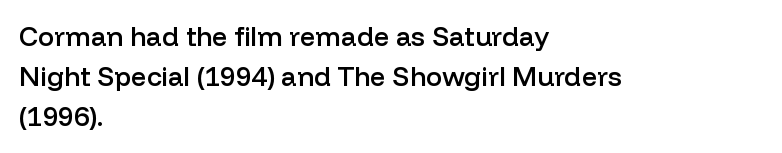
The image shows 27 px text type, upright; set left-aligned, normal line spacing (1.49x), normal letter spacing, not underlined.
